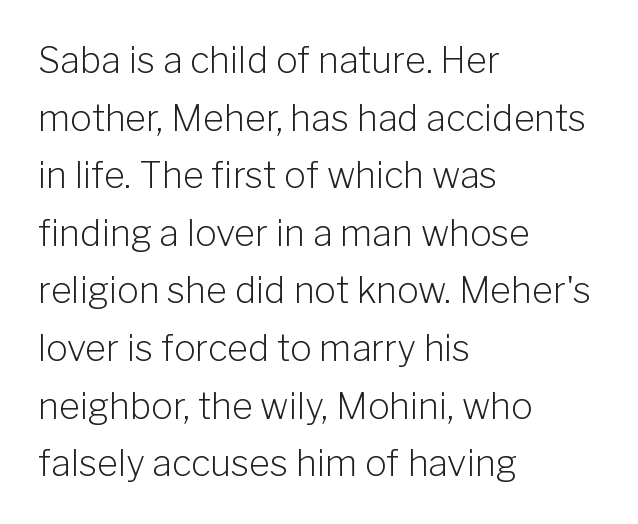
Every stem runs plumb, perpendicular to the baseline. Reading down the block, your eye returns to a fixed left position each line. Tracking value appears to be zero — textbook default spacing. Proportional: the letters do not fall into vertical columns. Baseline-to-baseline distance is the conventional proportion of letter height. The font sits on the lighter half of the weight spectrum, regular included.
